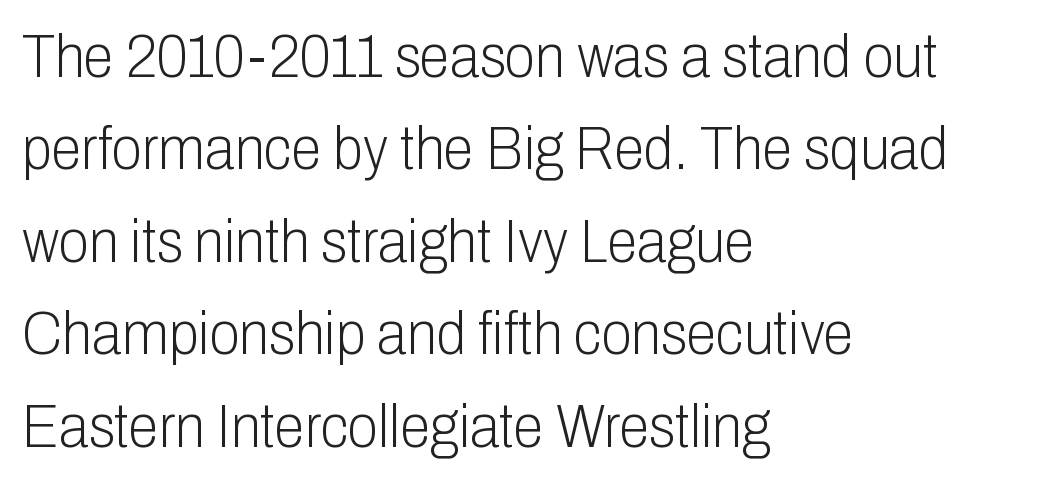
Do the letters lean? They stand straight. The text was rendered using a sans face with plain stroke endings. The letters advance in unequal steps, a hallmark of proportional type. A classic flush-left, rag-right setting is used for this passage. The characters are drawn with everyday or finer stroke widths.
